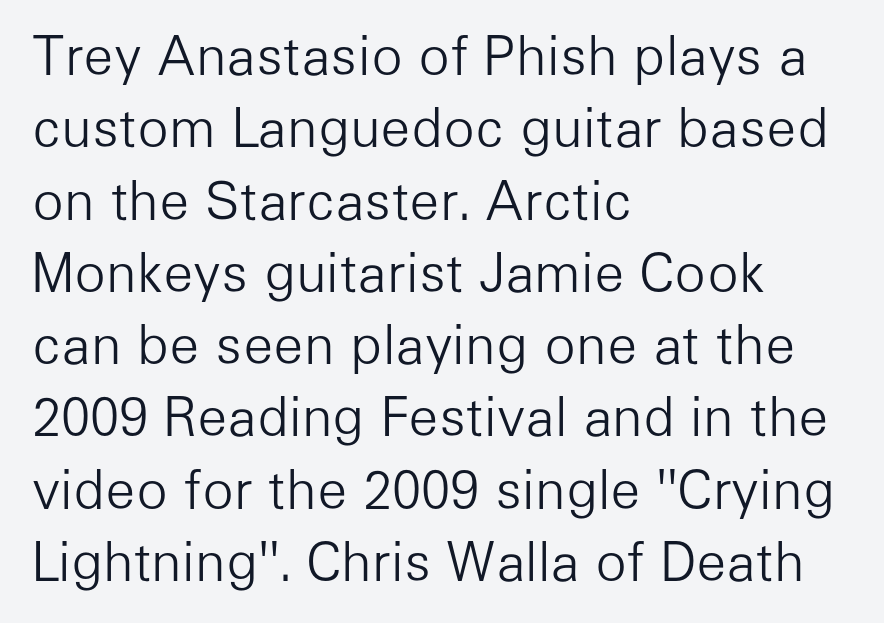
The image shows 52 px light sans-serif type, upright; set left-aligned, normal line spacing (1.39x), normal letter spacing, not underlined; low stroke contrast and a medium x-height.
